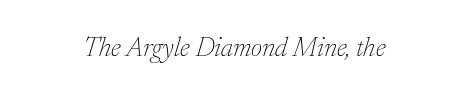
The image shows 27 px text type, italic (leaning right); set normal letter spacing, not underlined.
